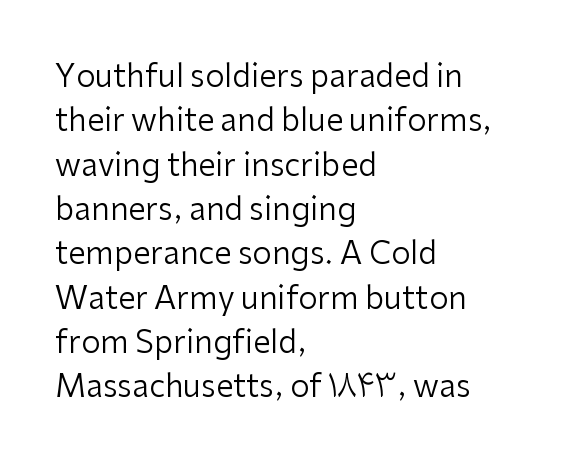
The image shows 31 px regular-weight sans-serif type, upright; set left-aligned, normal line spacing (1.43x), normal letter spacing, not underlined; low stroke contrast and a medium x-height.
